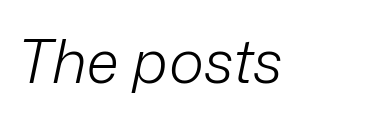
{"italic": "yes", "lean": "right", "slant_degrees": 12, "bold": "no", "weight": "light", "width": "normal", "stroke_contrast": "low", "x_height": "medium", "monospaced": "no", "underline": "no", "letter_spacing": "normal", "letter_spacing_em": 0.0, "glyph_px": 60}
